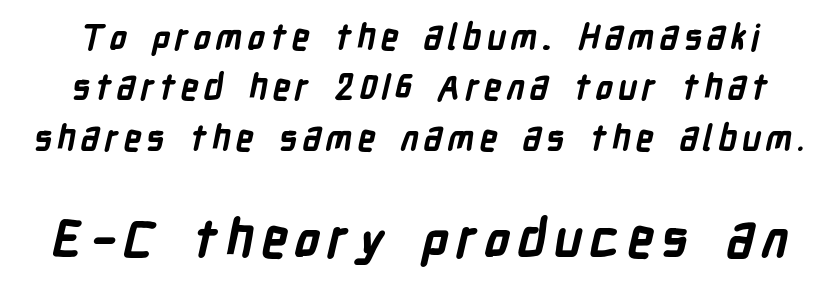
{"serif": "no", "bold": "yes", "weight": "bold", "width": "condensed", "stroke_contrast": "low", "x_height": "medium", "monospaced": "no", "underline": "no", "line_spacing": "normal", "line_spacing_ratio": 1.44, "larger_block": "second", "size_ratio": 1.49, "glyph_px": 52}
